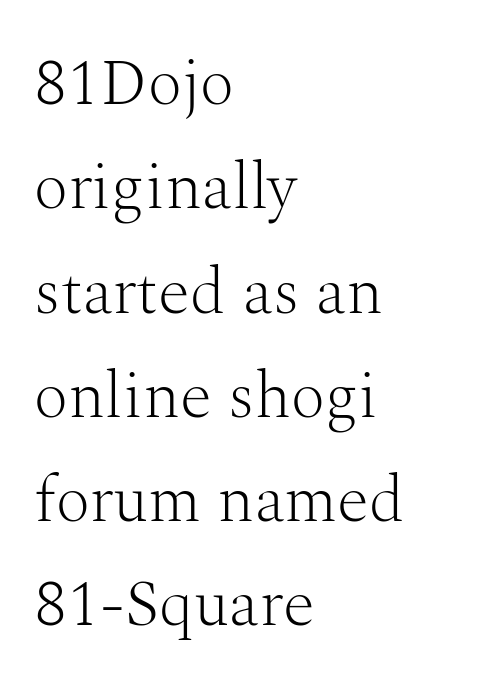
Q: Is the text bold? A: No.
Q: Is the text italic (slanted)? A: No, it is upright.
Q: Is the typeface a serif or a sans-serif typeface? A: Serif.
Q: Is the text underlined? A: No.
Q: How is the paragraph aligned? A: Left-aligned.
Q: Is the spacing between letters normal or unusually wide? A: Normal.
Q: Is the spacing between lines tight, normal or loose? A: Normal.
Q: Width (condensed, normal, or wide)? A: Normal.
Q: Stroke contrast? A: Medium.
Q: x-height? A: Medium.
Q: Monospaced? A: No.
